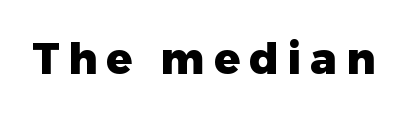
{"serif": "no", "italic": "no", "bold": "yes", "weight": "heavy", "width": "normal", "stroke_contrast": "low", "x_height": "medium", "monospaced": "no", "underline": "no", "letter_spacing": "wide", "letter_spacing_em": 0.21, "glyph_px": 43}
